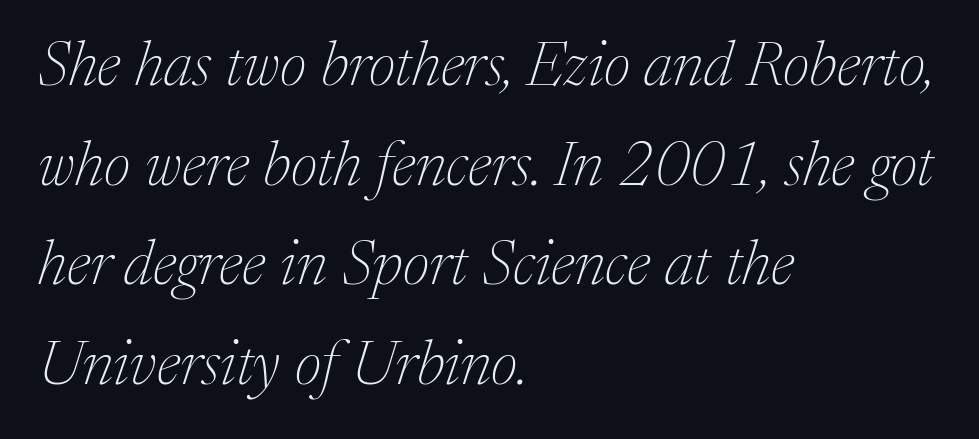
Emphasis-style slanted type is in use. Layout note: lines flush left. Just letters on the line, the space beneath them empty. Varying glyph widths throughout — classic text-font behaviour. Nothing unusual about the tracking: characters are spaced as the font intends. Think standard paragraph weight, or any step lighter than that.
